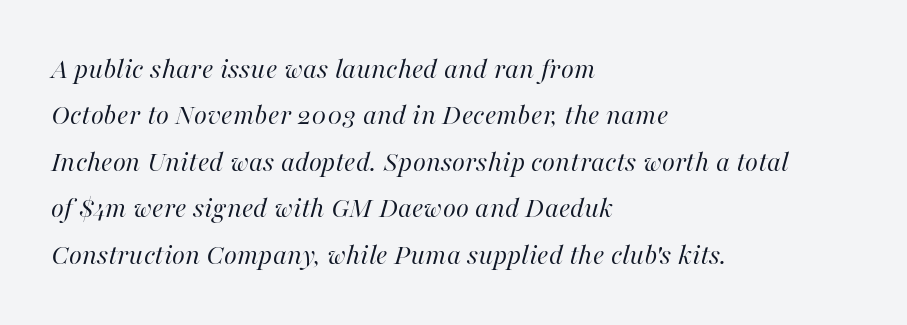
Does the copy run flush right? No — it runs flush left. Glyph-to-glyph distance matches everyday printed text. Stroke mass is kept to a normal reading level or below. Line spacing here is normal. Words float on clear page, feet unadorned. The letters advance in unequal steps, a hallmark of proportional type.
